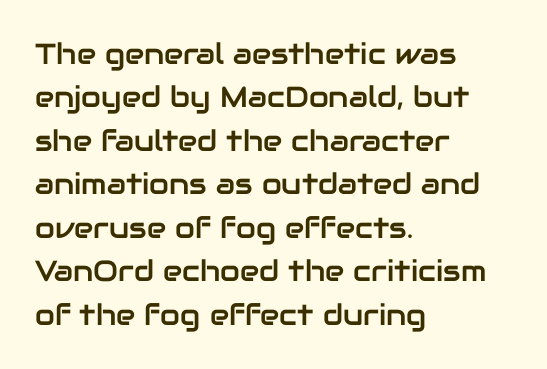
Successive baselines arrive at the customary interval. Characters follow at the spacing the type designer built in. The space directly below the letters is spotless. I'd call this a sans setting — the letters go barefoot. Each line starts at the same left margin while the right side varies. Posture: straight, roman, zero tilt.
